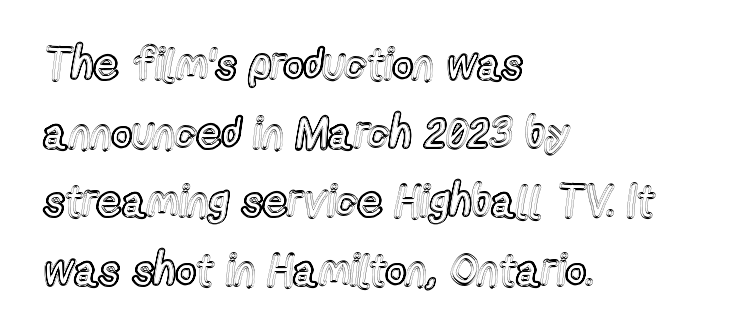
{"width": "condensed", "x_height": "medium", "monospaced": "no", "underline": "no", "align": "left", "line_spacing": "normal", "line_spacing_ratio": 1.56, "letter_spacing": "normal", "letter_spacing_em": 0.0, "glyph_px": 44}
